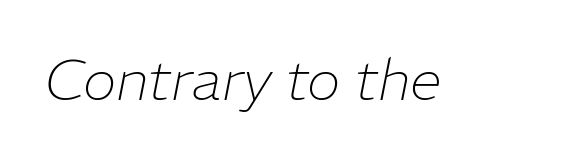
Q: Is the text bold? A: No.
Q: Is the text italic (slanted)? A: Yes, it leans right by about 11 degrees.
Q: Is the text underlined? A: No.
Q: Is the spacing between letters normal or unusually wide? A: Normal.
Q: Width (condensed, normal, or wide)? A: Normal.
Q: Stroke contrast? A: Low.
Q: x-height? A: Medium.
Q: Monospaced? A: No.
